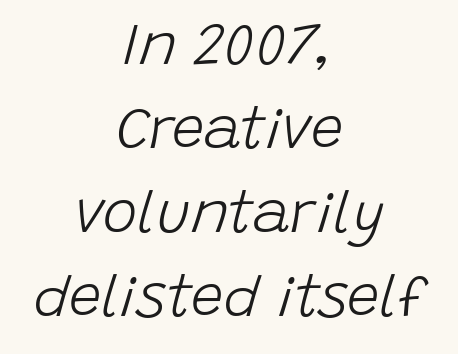
Q: Is the text bold? A: No.
Q: Is the text italic (slanted)? A: Yes, it leans right by about 15 degrees.
Q: Is the text underlined? A: No.
Q: How is the paragraph aligned? A: Centered.
Q: Is the spacing between letters normal or unusually wide? A: Normal.
Q: Is the spacing between lines tight, normal or loose? A: Normal.
Q: Width (condensed, normal, or wide)? A: Normal.
Q: Stroke contrast? A: Low.
Q: x-height? A: Large.
Q: Monospaced? A: No.
